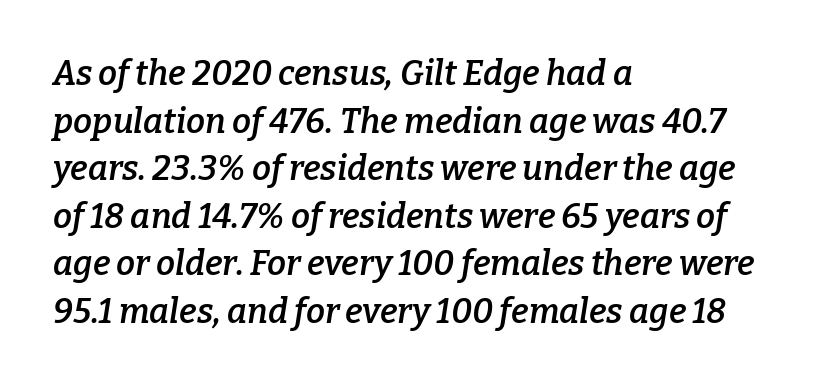
{"serif": "yes", "italic": "yes", "lean": "right", "slant_degrees": 9, "bold": "semi", "weight": "semibold", "width": "normal", "stroke_contrast": "low", "x_height": "medium", "monospaced": "no", "underline": "no", "align": "left", "line_spacing": "normal", "line_spacing_ratio": 1.4, "letter_spacing": "normal", "letter_spacing_em": 0.0, "glyph_px": 34}
